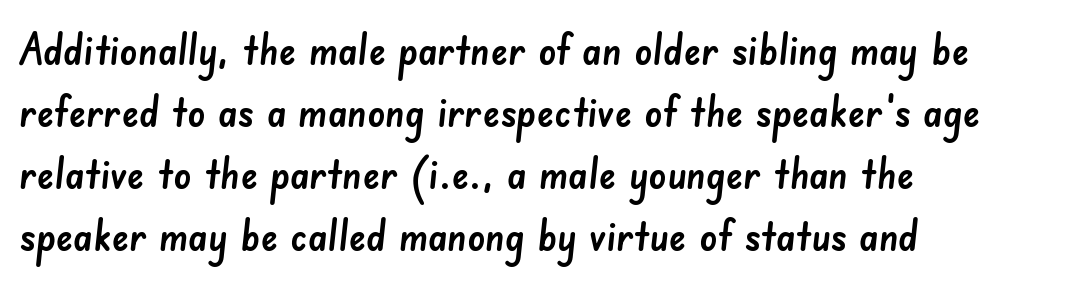
Q: Is the typeface a serif or a sans-serif typeface? A: Sans-serif.
Q: Is the text underlined? A: No.
Q: How is the paragraph aligned? A: Left-aligned.
Q: Is the spacing between letters normal or unusually wide? A: Normal.
Q: Is the spacing between lines tight, normal or loose? A: Normal.
Q: Width (condensed, normal, or wide)? A: Normal.
Q: Stroke contrast? A: Low.
Q: x-height? A: Small.
Q: Monospaced? A: No.
